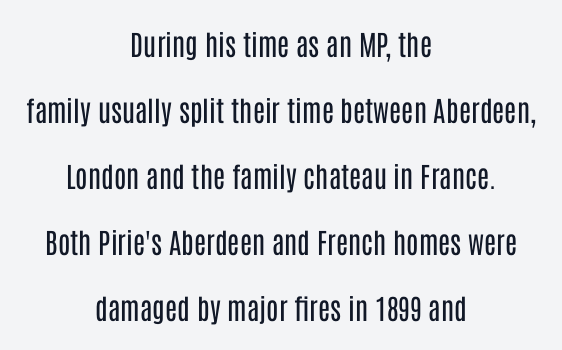
Visually the block forms a symmetrical silhouette, jagged on both flanks. Beneath every word, the page is bare. The letterforms sit shoulder to shoulder at normal distance. Varying glyph widths throughout — classic text-font behaviour.
